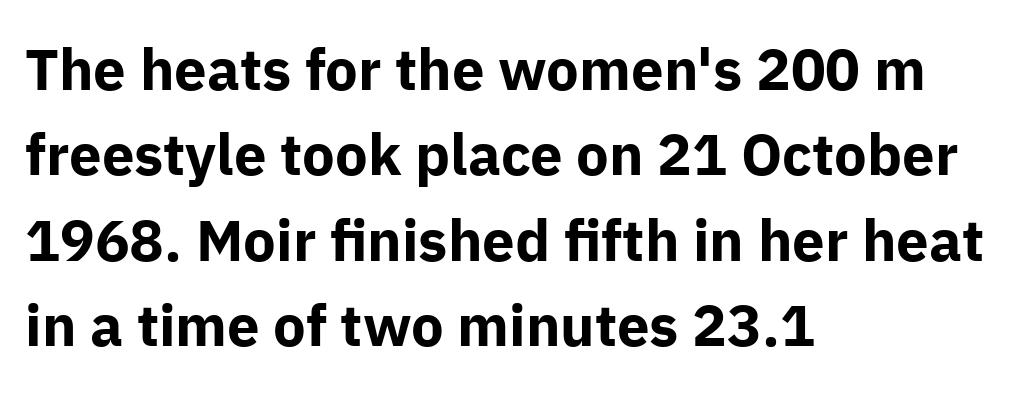
The image shows 58 px bold sans-serif type, upright; set left-aligned, normal line spacing (1.47x), normal letter spacing, not underlined; low stroke contrast and a medium x-height.
